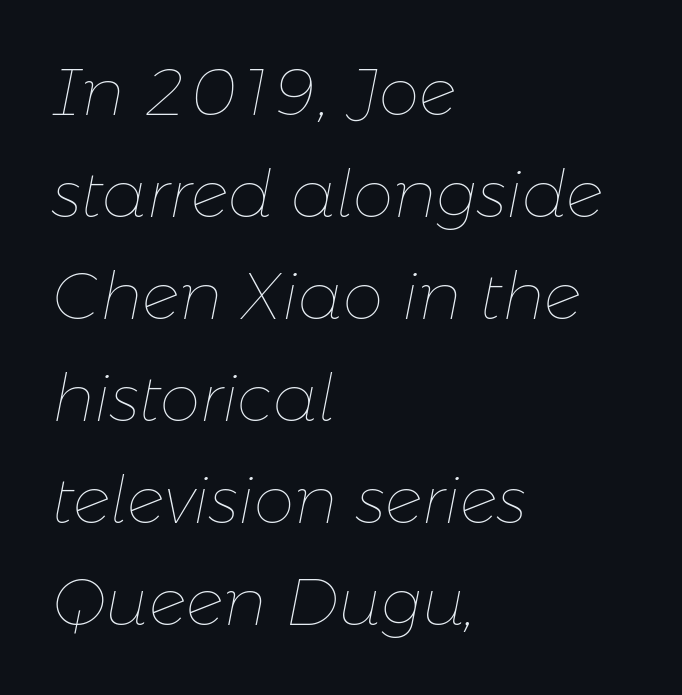
Q: Is the text bold? A: No.
Q: Is the text italic (slanted)? A: Yes, it leans right by about 11 degrees.
Q: Is the text underlined? A: No.
Q: How is the paragraph aligned? A: Left-aligned.
Q: Is the spacing between letters normal or unusually wide? A: Normal.
Q: Is the spacing between lines tight, normal or loose? A: Normal.
Q: Width (condensed, normal, or wide)? A: Normal.
Q: Stroke contrast? A: Low.
Q: x-height? A: Medium.
Q: Monospaced? A: No.
